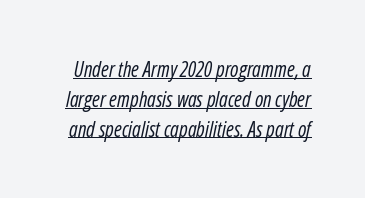
Q: Is the text bold? A: No.
Q: Is the text italic (slanted)? A: Yes, it leans right by about 12 degrees.
Q: Is the text underlined? A: Yes.
Q: Is the spacing between letters normal or unusually wide? A: Normal.
Q: Is the spacing between lines tight, normal or loose? A: Normal.
